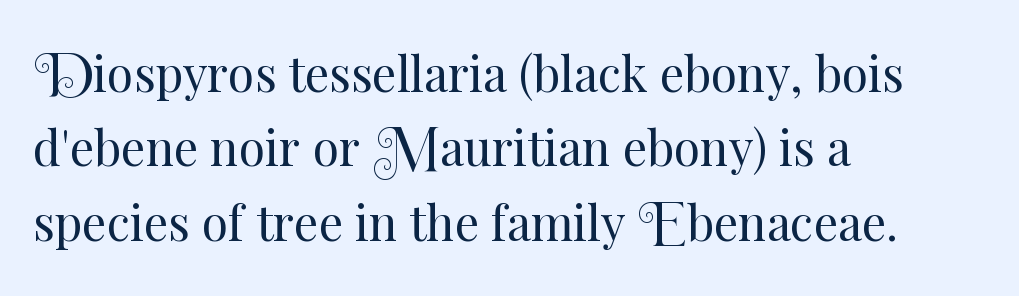
Q: Is the text bold? A: No.
Q: Is the text italic (slanted)? A: No, it is upright.
Q: Is the text underlined? A: No.
Q: How is the paragraph aligned? A: Left-aligned.
Q: Is the spacing between letters normal or unusually wide? A: Normal.
Q: Is the spacing between lines tight, normal or loose? A: Normal.
Q: Width (condensed, normal, or wide)? A: Normal.
Q: Stroke contrast? A: Medium.
Q: x-height? A: Small.
Q: Monospaced? A: No.
